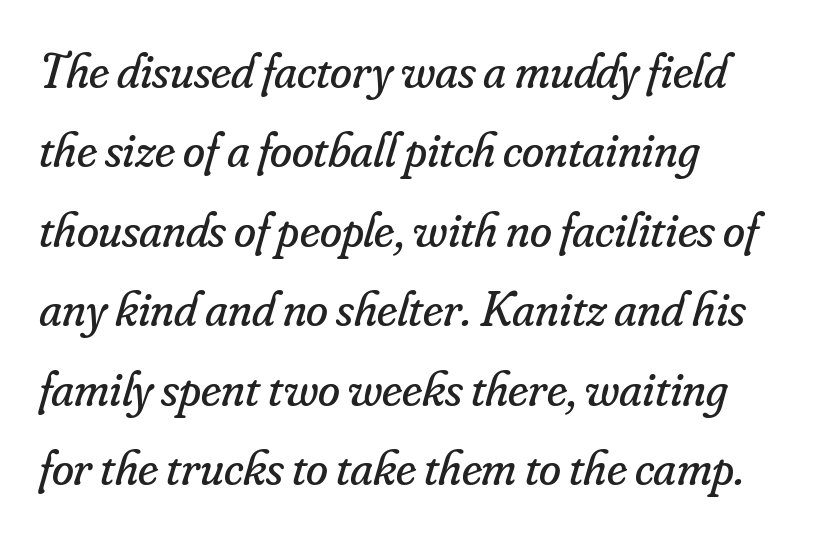
{"serif": "yes", "italic": "yes", "lean": "right", "slant_degrees": 16, "bold": "no", "weight": "regular", "width": "normal", "stroke_contrast": "low", "x_height": "small", "monospaced": "no", "underline": "no", "align": "left", "line_spacing": "normal", "line_spacing_ratio": 1.59, "letter_spacing": "normal", "letter_spacing_em": 0.0, "glyph_px": 50}
